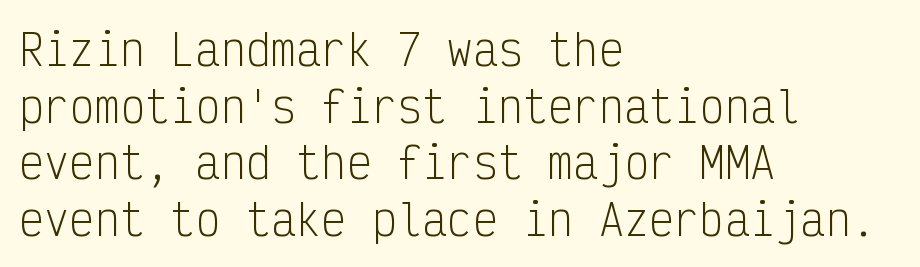
{"serif": "no", "italic": "no", "bold": "no", "weight": "light", "width": "condensed", "stroke_contrast": "low", "x_height": "medium", "monospaced": "yes", "underline": "no", "align": "left", "line_spacing": "normal", "line_spacing_ratio": 1.35, "letter_spacing": "normal", "letter_spacing_em": 0.0, "glyph_px": 42}
